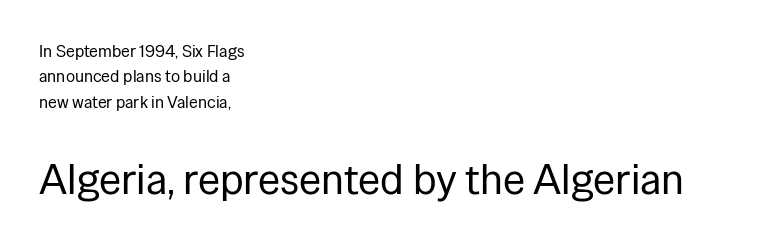
Q: Is the text bold? A: No.
Q: Is the text italic (slanted)? A: No, it is upright.
Q: Is the typeface a serif or a sans-serif typeface? A: Sans-serif.
Q: Is the text underlined? A: No.
Q: How is the paragraph aligned? A: Left-aligned.
Q: Is the spacing between letters normal or unusually wide? A: Normal.
Q: Is the spacing between lines tight, normal or loose? A: Normal.
Q: Which block of text is set in a larger size, the first (top) or the second (bottom)? A: The second (bottom) one.
Q: Width (condensed, normal, or wide)? A: Normal.
Q: Stroke contrast? A: Low.
Q: x-height? A: Medium.
Q: Monospaced? A: No.
